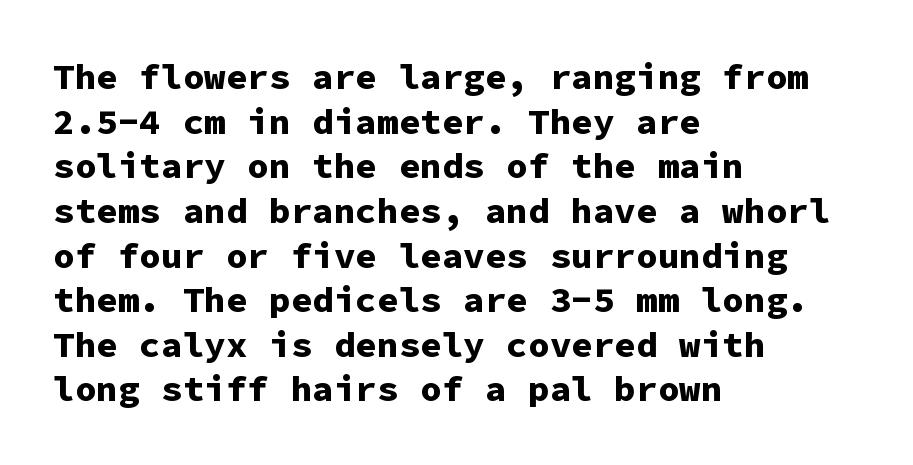
If you drew a ruler down the left edge, every line would touch it. Unmarked baselines from the first word to the last. A roman cut, with each character standing at attention. A full-strength bold gives these letters their thick strokes. Think of a typewriter: that constant character pitch is what you see here. Caption: standard tracking, unaltered.
